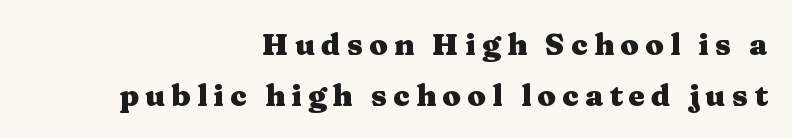
The image shows 30 px heavy, wide serif type, upright; set right-aligned, normal line spacing (1.7x), unusually wide letter spacing (+0.2 em), not underlined; medium stroke contrast and a medium x-height.
